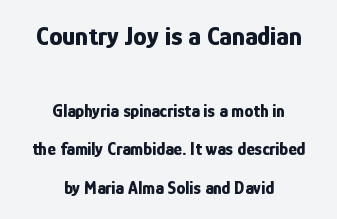
Every stem runs plumb, perpendicular to the baseline. Students, observe: this is what heavily led, spacious text looks like. You could call the tracking neutral — neither tight nor loose. The initial chunk of copy outweighs the following chunk in type size. Each line is balanced around a shared central axis.
